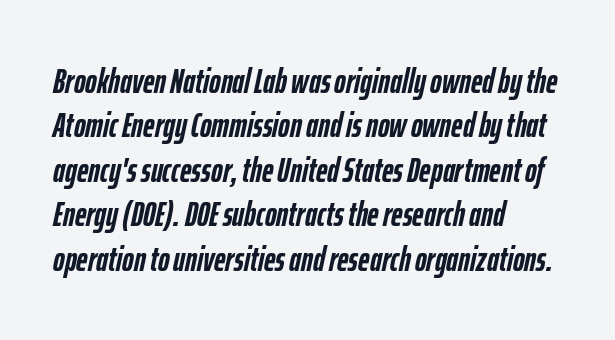
{"italic": "yes", "lean": "right", "slant_degrees": 12, "bold": "yes", "weight": "semibold", "width": "condensed", "stroke_contrast": "low", "x_height": "medium", "monospaced": "no", "underline": "no", "align": "left", "line_spacing": "normal", "line_spacing_ratio": 1.27, "letter_spacing": "normal", "letter_spacing_em": 0.0, "glyph_px": 35}
